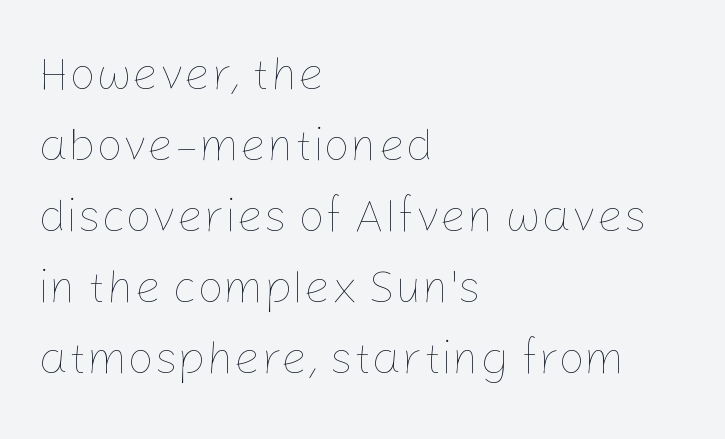
The image shows 47 px thin type, upright; set left-aligned, normal line spacing (1.51x), normal letter spacing, not underlined; low stroke contrast and a medium x-height.
